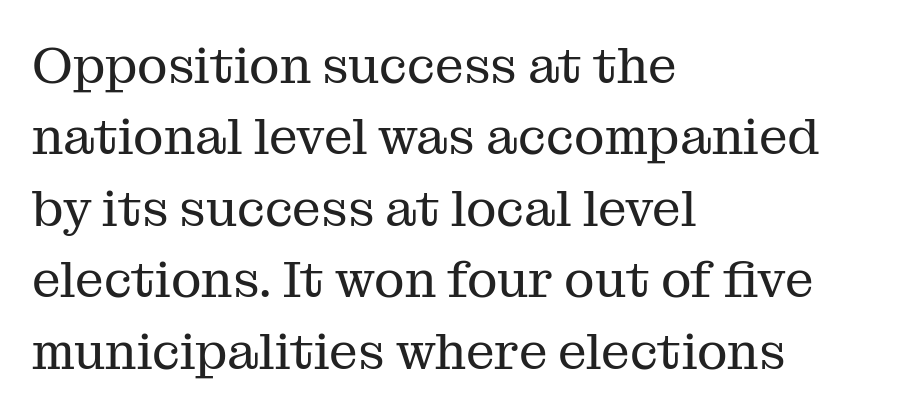
{"serif": "yes", "italic": "no", "bold": "no", "weight": "regular", "width": "normal", "stroke_contrast": "medium", "x_height": "medium", "monospaced": "no", "underline": "no", "align": "left", "line_spacing": "normal", "line_spacing_ratio": 1.4, "letter_spacing": "normal", "letter_spacing_em": 0.0, "glyph_px": 51}
